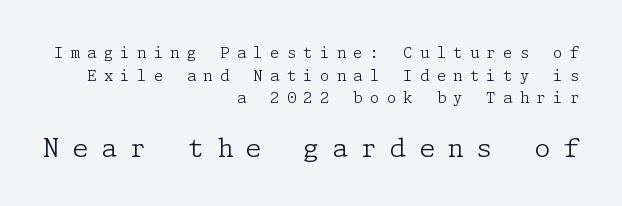
Compared with typical body copy, the letter spacing here is much looser. Here the second block reads like a headline and the first like body copy. Is there any slant? The stems are plumb. The paragraph shown leans on its right margin. The glyphs are unaccompanied by any horizontal stroke below them. The passage shown is not bold in any degree.
